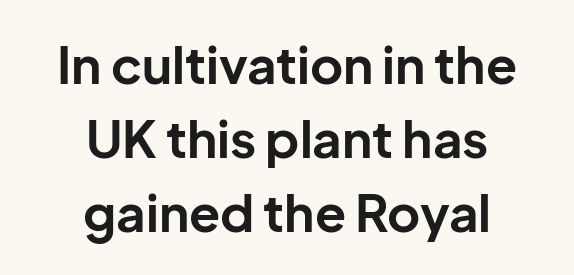
Q: Is the text bold? A: Yes.
Q: Is the text italic (slanted)? A: No, it is upright.
Q: Is the typeface a serif or a sans-serif typeface? A: Sans-serif.
Q: Is the text underlined? A: No.
Q: How is the paragraph aligned? A: Centered.
Q: Is the spacing between letters normal or unusually wide? A: Normal.
Q: Is the spacing between lines tight, normal or loose? A: Normal.
Q: Width (condensed, normal, or wide)? A: Normal.
Q: Stroke contrast? A: Low.
Q: x-height? A: Medium.
Q: Monospaced? A: No.
